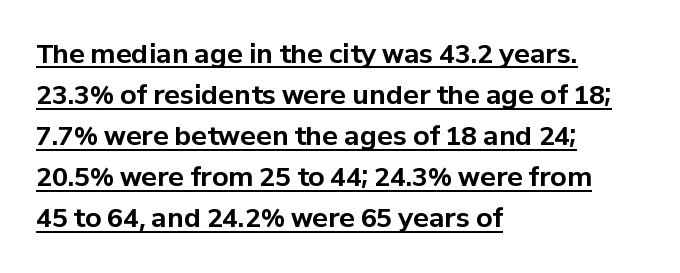
Q: Is the text bold? A: Yes.
Q: Is the text italic (slanted)? A: No, it is upright.
Q: Is the text underlined? A: Yes.
Q: How is the paragraph aligned? A: Left-aligned.
Q: Is the spacing between letters normal or unusually wide? A: Normal.
Q: Is the spacing between lines tight, normal or loose? A: Normal.
